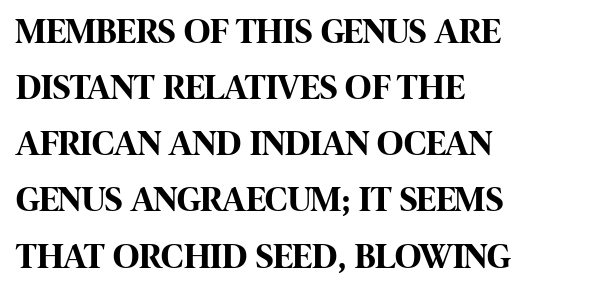
Caption: bold face, heavy strokes. Varying glyph widths throughout — classic text-font behaviour. Baseline-to-baseline distance is the conventional proportion of letter height. Anything drawn beneath the words? Only blank space. Typographically, this falls in the sans-serif category.
